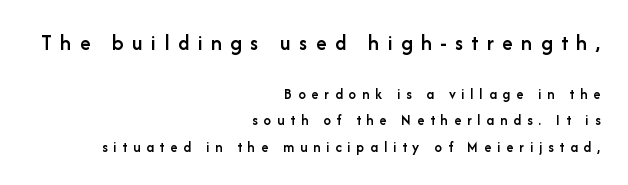
{"italic": "no", "bold": "semi", "underline": "no", "align": "right", "line_spacing_ratio": 1.75, "letter_spacing": "wide", "letter_spacing_em": 0.39, "larger_block": "first", "size_ratio": 1.47, "glyph_px": 22}
